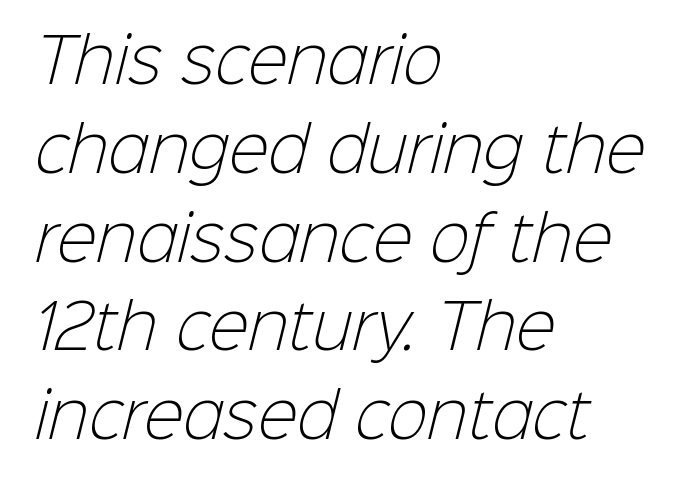
The image shows 60 px light sans-serif type; set left-aligned, normal line spacing (1.48x), normal letter spacing, not underlined; low stroke contrast and a medium x-height.
